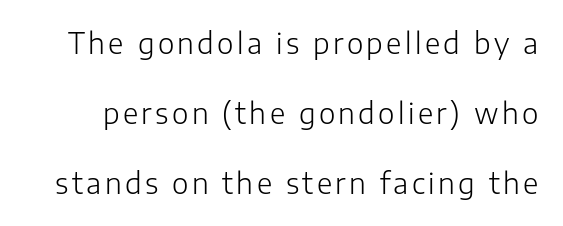
The image shows 28 px light sans-serif type, upright; set loose line spacing (2.5x), not underlined; low stroke contrast and a medium x-height.
